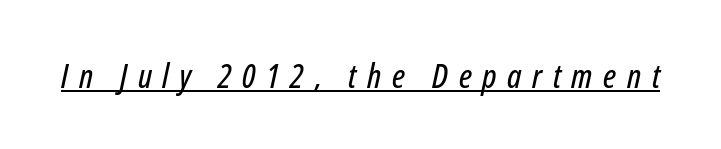
{"italic": "yes", "lean": "right", "slant_degrees": 12, "width": "condensed", "stroke_contrast": "low", "x_height": "medium", "monospaced": "no", "underline": "yes", "letter_spacing": "wide", "letter_spacing_em": 0.31, "glyph_px": 34}
